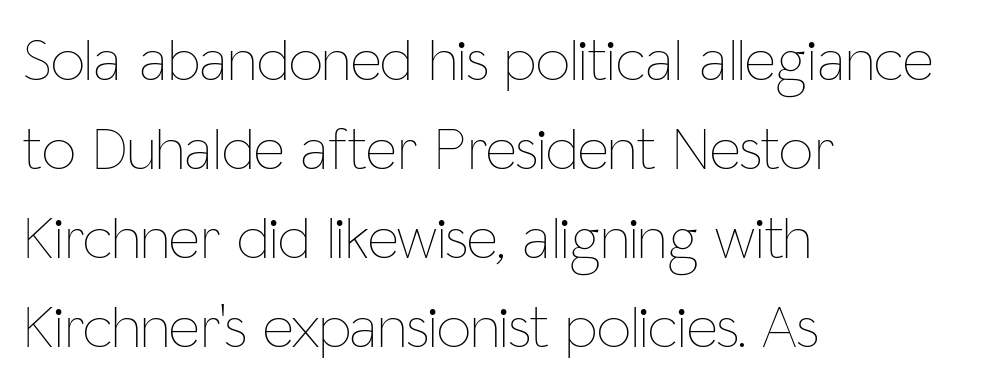
The image shows 61 px thin, condensed type, upright; set left-aligned, normal line spacing (1.46x), normal letter spacing, not underlined; low stroke contrast and a medium x-height.
